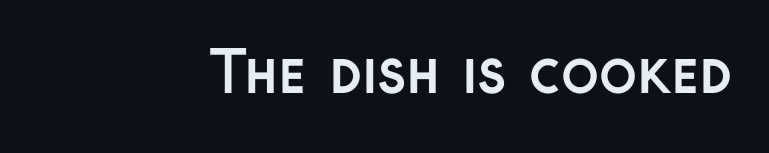
The image shows 56 px semibold sans-serif type, upright; set normal letter spacing, not underlined; low stroke contrast and a medium x-height.
